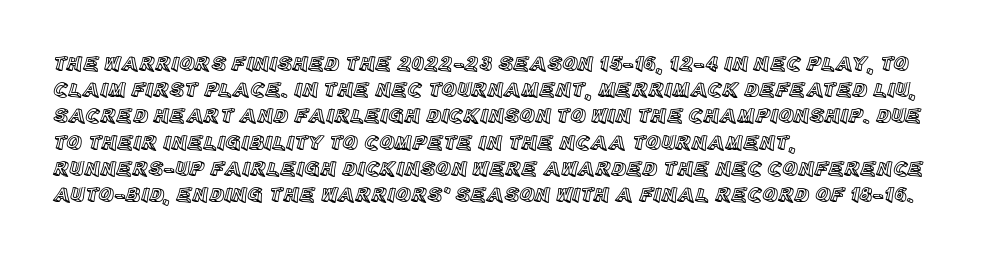
The image shows 21 px text type; set left-aligned, normal line spacing (1.25x), normal letter spacing, not underlined.
